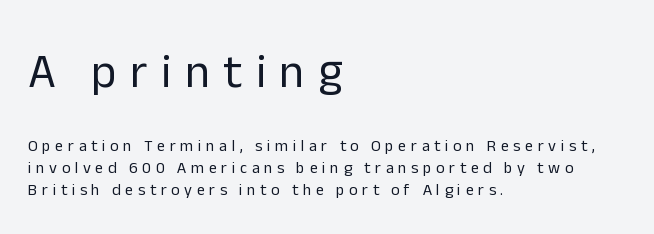
The image shows 47 px regular-weight sans-serif type, upright; set left-aligned, normal line spacing (1.39x), unusually wide letter spacing (+0.29 em), not underlined; the first (top) block is 2.94x larger; low stroke contrast and a medium x-height.
